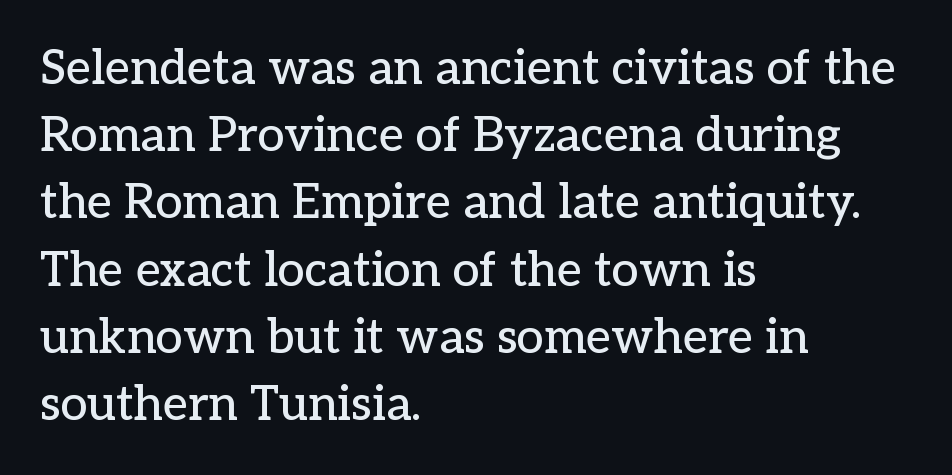
The line texture is even and compact thanks to regular tracking. Does the lettering tilt? It doesn't — this is upright. The rendering anchors every line to the left-hand side. The passage shown stacks its lines at a standard gap. Anything drawn beneath the words? Only blank space. Do the characters align in a grid? No, the font is proportional.
